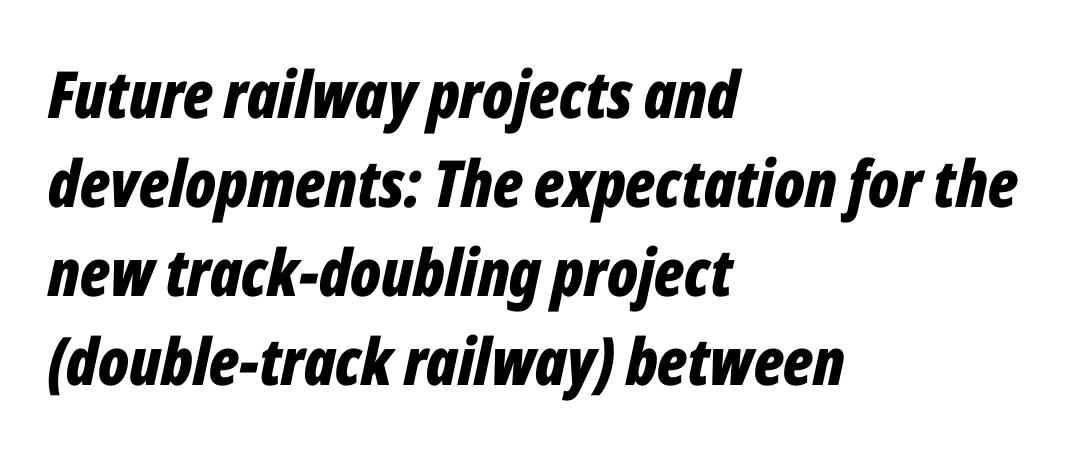
Quick note: italic. Rows of type keep a routine distance in the vertical direction. Notice how thick the strokes are: this is what a full bold looks like. Do the characters align in a grid? No, the font is proportional.
